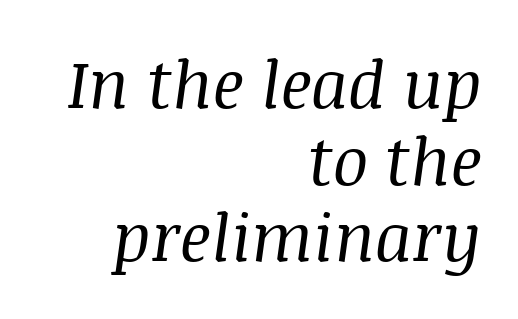
{"serif": "yes", "italic": "yes", "lean": "right", "slant_degrees": 8, "bold": "no", "weight": "regular", "width": "normal", "stroke_contrast": "medium", "x_height": "large", "monospaced": "no", "underline": "no", "align": "right", "line_spacing_ratio": 1.16, "letter_spacing": "normal", "letter_spacing_em": 0.0, "glyph_px": 66}
